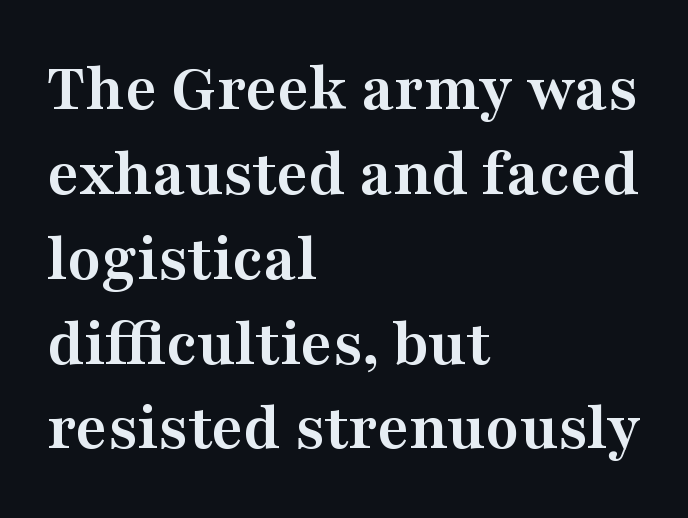
Spacing verdict: proportional, widths tailored to each character. Characters follow at the spacing the type designer built in. Summary of weight: heavy, a full bold. Check where the strokes stop: tiny serifs finish them off.
